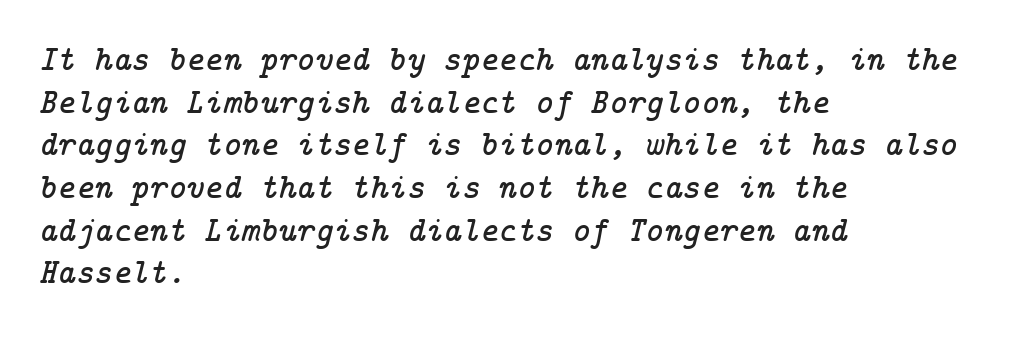
The image shows 35 px serif type, italic (leaning right); set left-aligned, line spacing 1.22x, normal letter spacing, not underlined; low stroke contrast and a medium x-height.
